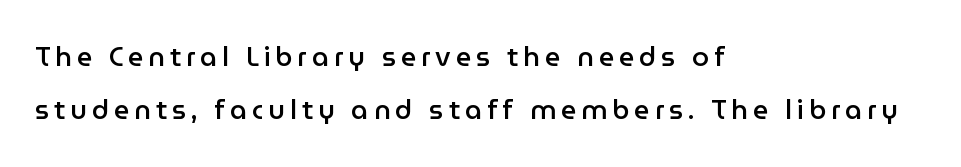
The image shows 27 px text type, upright; set left-aligned, loose line spacing (1.95x), not underlined.
